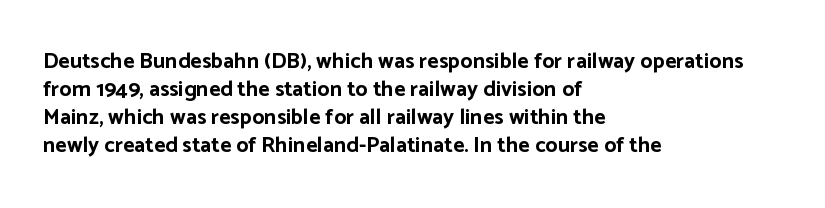
Q: Is the text bold? A: Yes.
Q: Is the text italic (slanted)? A: No, it is upright.
Q: Is the text underlined? A: No.
Q: How is the paragraph aligned? A: Left-aligned.
Q: Is the spacing between letters normal or unusually wide? A: Normal.
Q: Is the spacing between lines tight, normal or loose? A: Normal.
